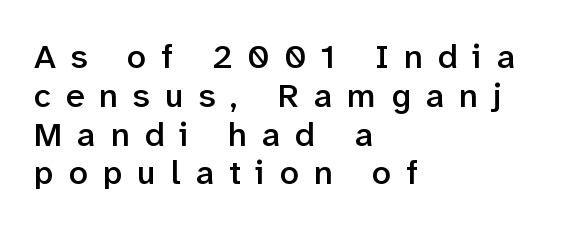
Q: Is the text bold? A: Semi-bold.
Q: Is the text italic (slanted)? A: No, it is upright.
Q: Is the typeface a serif or a sans-serif typeface? A: Sans-serif.
Q: Is the text underlined? A: No.
Q: How is the paragraph aligned? A: Left-aligned.
Q: Is the spacing between letters normal or unusually wide? A: Unusually wide.
Q: Is the spacing between lines tight, normal or loose? A: Tight.
Q: Width (condensed, normal, or wide)? A: Normal.
Q: Stroke contrast? A: Low.
Q: x-height? A: Medium.
Q: Monospaced? A: No.
